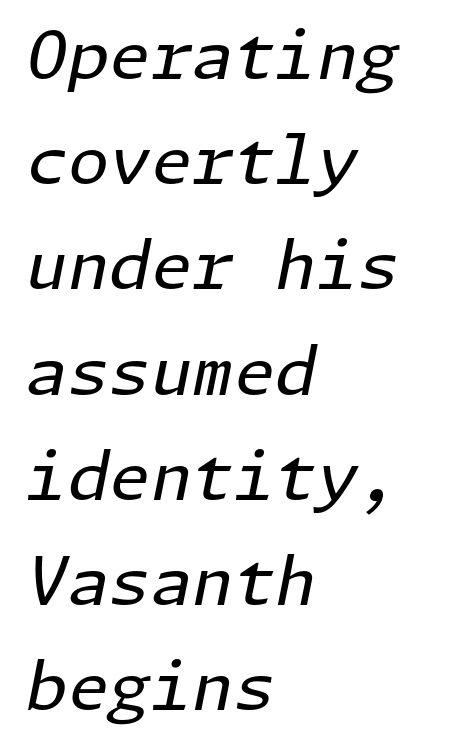
The image shows 67 px regular-weight type, italic (leaning right); set left-aligned, normal line spacing (1.57x), normal letter spacing, not underlined; low stroke contrast and a medium x-height.
